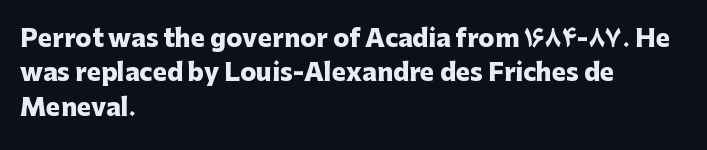
{"italic": "no", "bold": "yes", "underline": "no", "align": "left", "line_spacing": "normal", "line_spacing_ratio": 1.43, "letter_spacing": "normal", "letter_spacing_em": 0.0, "glyph_px": 24}
